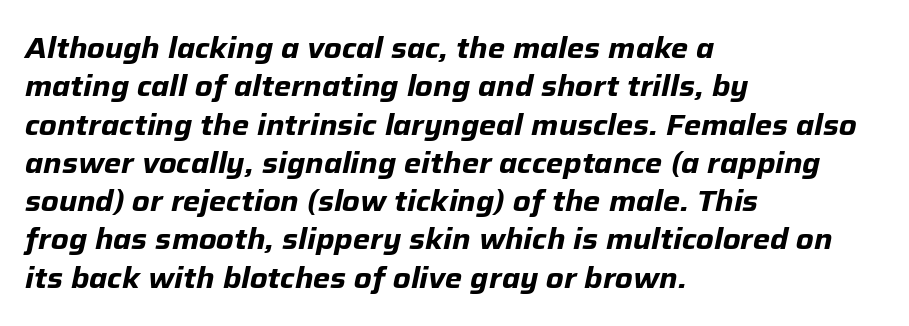
The image shows 29 px bold type, italic (leaning right); set left-aligned, normal line spacing (1.32x), normal letter spacing, not underlined; low stroke contrast and a medium x-height.
